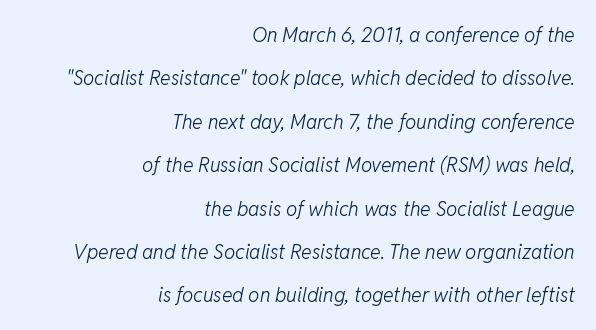
Q: Is the text bold? A: No.
Q: Is the text italic (slanted)? A: Yes, it leans right by about 11 degrees.
Q: Is the text underlined? A: No.
Q: How is the paragraph aligned? A: Right-aligned.
Q: Is the spacing between letters normal or unusually wide? A: Normal.
Q: Is the spacing between lines tight, normal or loose? A: Loose.
